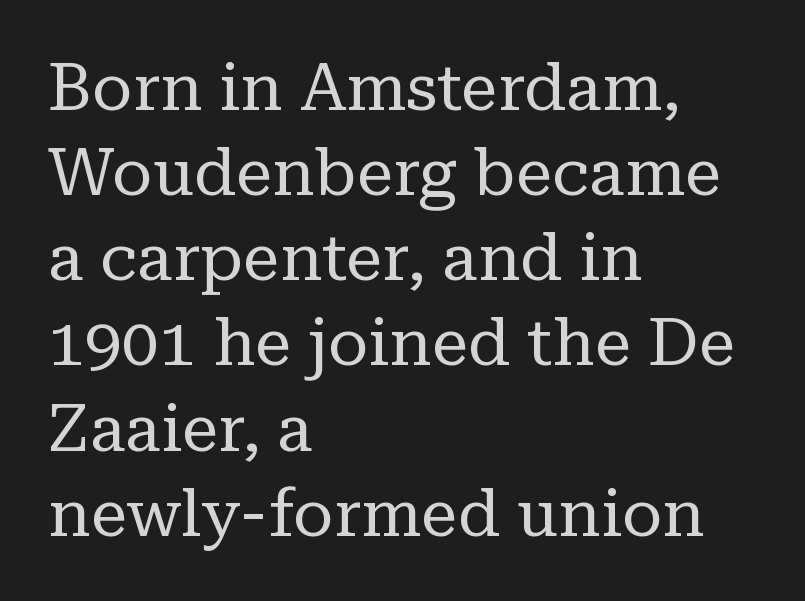
Reading down the column, the eye jumps a familiar distance to each next line. You could call the tracking neutral — neither tight nor loose. Serifs: yes, visible at the terminals of the letterforms. These lines are rendered in a variable-pitch font. This is roman type, the default non-slanted kind.
